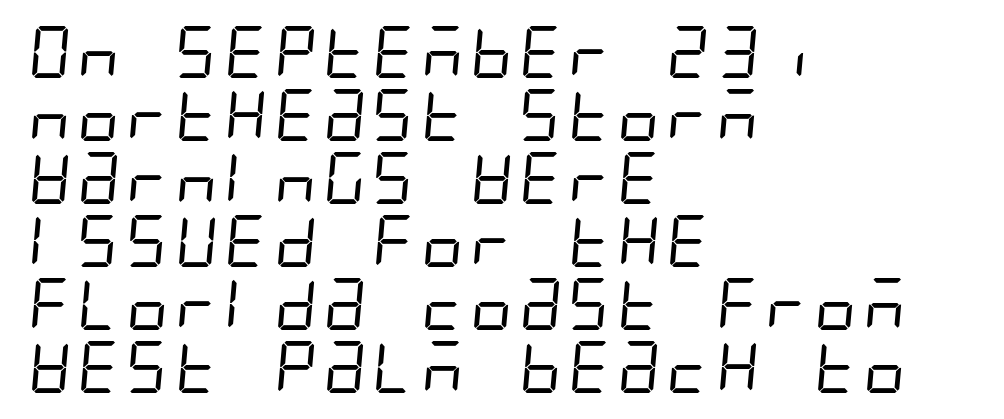
Nobody touched the tracking dial on this one. The font is comparable to plain body text, perhaps lighter. The foot of each line stays bare and open. Casual observation: everything's shoved over to the left.
